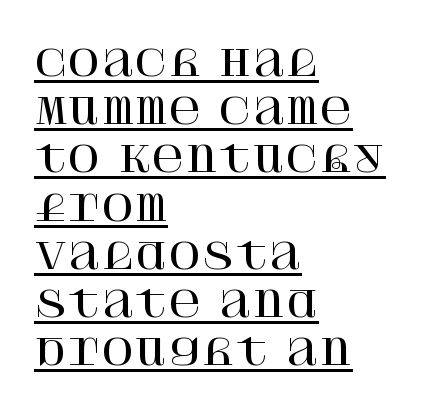
Somebody hit Ctrl+U on this one — the words are underlined. The line-height multiplier appears to be the usual default. The designer went with a serif here, giving each stem small feet. Notice how the passage keeps a crisp vertical edge on the left only. Upright lettering throughout. The line texture is even and compact thanks to regular tracking.
